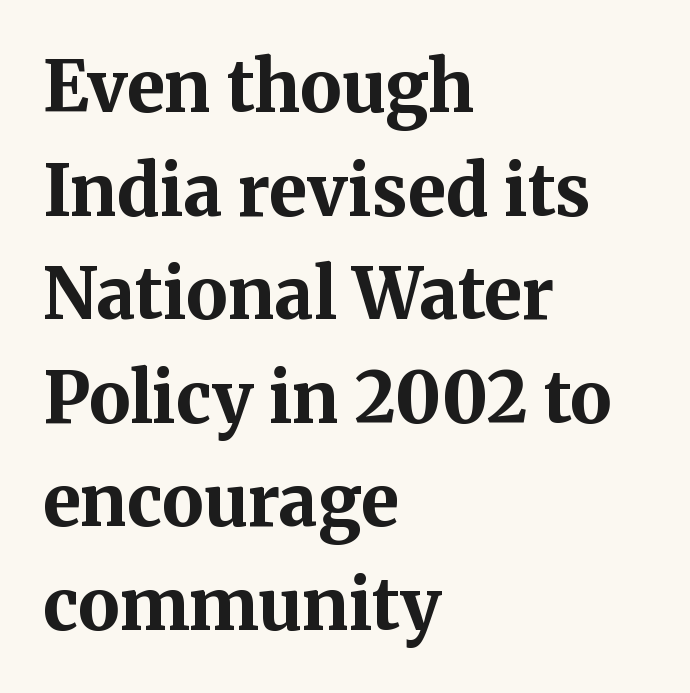
{"serif": "yes", "italic": "no", "bold": "yes", "weight": "bold", "width": "normal", "stroke_contrast": "medium", "x_height": "medium", "monospaced": "no", "underline": "no", "align": "left", "line_spacing": "normal", "line_spacing_ratio": 1.48, "letter_spacing": "normal", "letter_spacing_em": 0.0, "glyph_px": 70}
